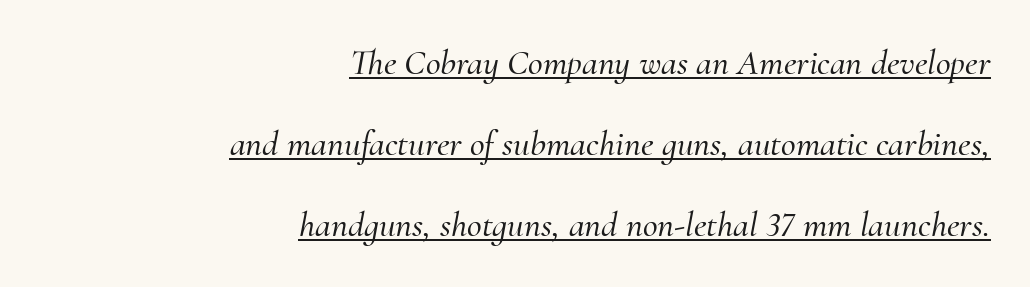
The image shows 36 px serif type, italic (leaning right); set right-aligned, loose line spacing (2.25x), normal letter spacing, underlined; medium stroke contrast and a small x-height.
